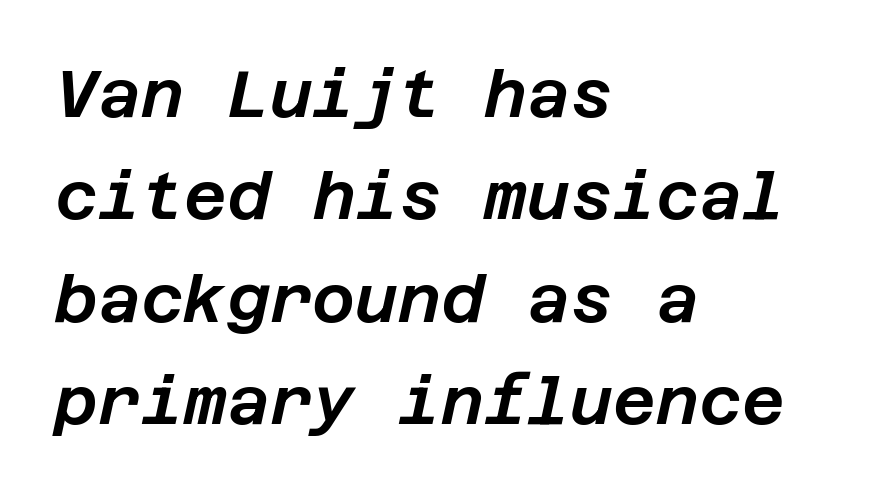
{"italic": "yes", "lean": "right", "slant_degrees": 12, "width": "normal", "stroke_contrast": "low", "x_height": "large", "underline": "no", "align": "left", "line_spacing": "normal", "line_spacing_ratio": 1.55, "letter_spacing": "normal", "letter_spacing_em": 0.0, "glyph_px": 66}
